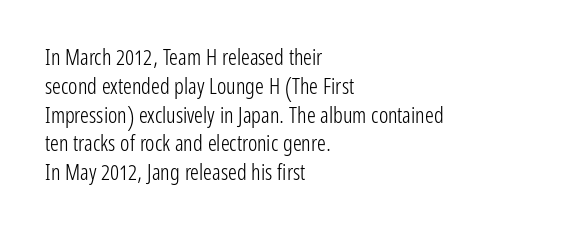
{"italic": "no", "bold": "no", "underline": "no", "align": "left", "line_spacing": "normal", "line_spacing_ratio": 1.31, "letter_spacing": "normal", "letter_spacing_em": 0.0, "glyph_px": 22}
